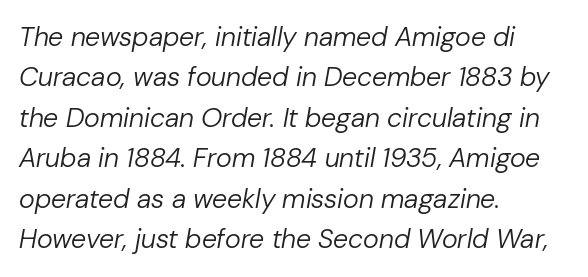
The image shows 27 px text type, italic (leaning right); set left-aligned, normal line spacing (1.5x), normal letter spacing, not underlined.
